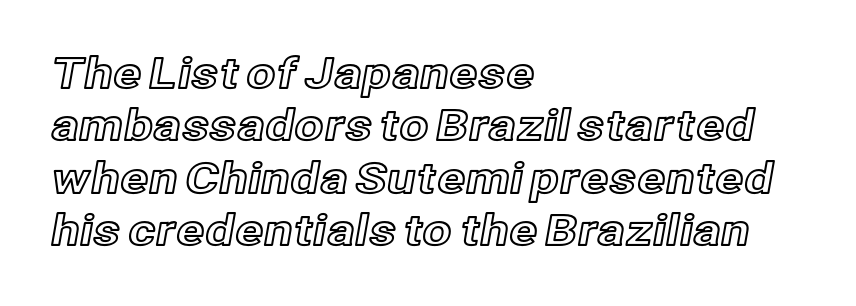
The image shows 42 px text type; set left-aligned, normal line spacing (1.25x), normal letter spacing, not underlined; a medium x-height.
